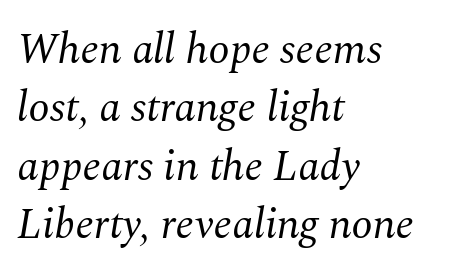
Compared with typical body copy, the letter spacing here is the same. Font category for this specimen: serif. When letters slant like this, we call the style italic. The strip under each line holds only bare page.
